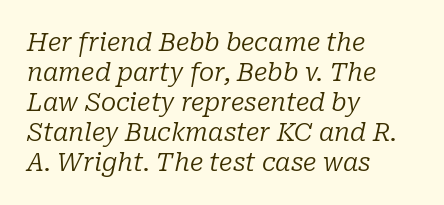
{"italic": "yes", "lean": "right", "slant_degrees": 10, "bold": "no", "underline": "no", "align": "left", "line_spacing_ratio": 1.2, "letter_spacing": "normal", "letter_spacing_em": 0.0, "glyph_px": 25}
